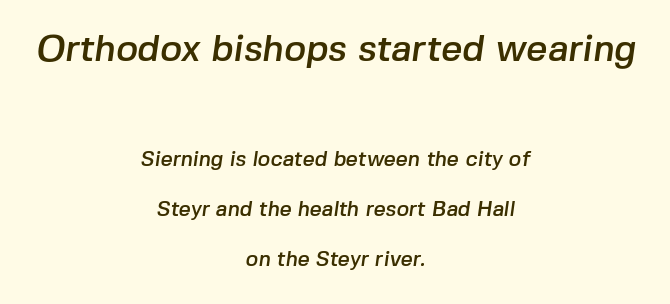
{"serif": "no", "width": "normal", "stroke_contrast": "low", "x_height": "medium", "monospaced": "no", "underline": "no", "align": "center", "line_spacing": "loose", "line_spacing_ratio": 2.37, "letter_spacing": "normal", "letter_spacing_em": 0.0, "larger_block": "first", "size_ratio": 1.76, "glyph_px": 37}
